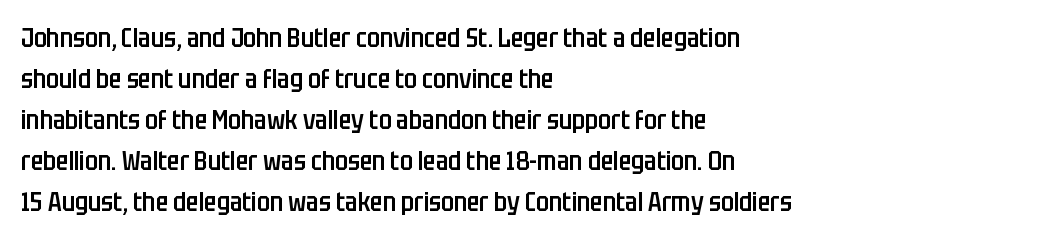
Bold? Not quite — semibold, heavier than regular but stopping short. In CSS terms this would be text-align: left. Does extra space separate the letters? No, they use regular spacing. How would I describe the line gaps? Plain and ordinary. Unlike italic type, these characters show no tilt at all. Honestly, there is no underline to notice here at all.
